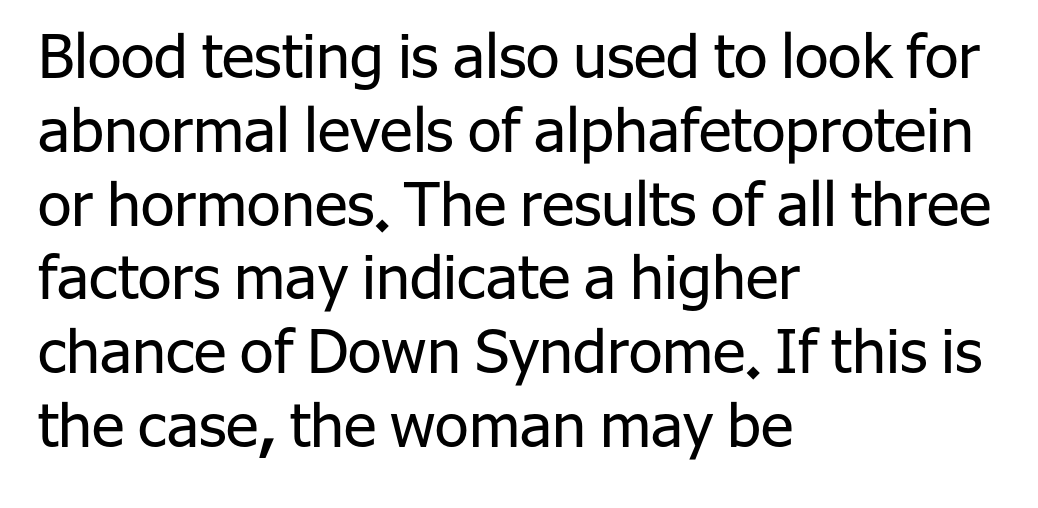
{"serif": "no", "italic": "no", "bold": "no", "weight": "regular", "width": "normal", "stroke_contrast": "low", "x_height": "medium", "monospaced": "no", "underline": "no", "align": "left", "line_spacing_ratio": 1.21, "letter_spacing": "normal", "letter_spacing_em": 0.0, "glyph_px": 61}
